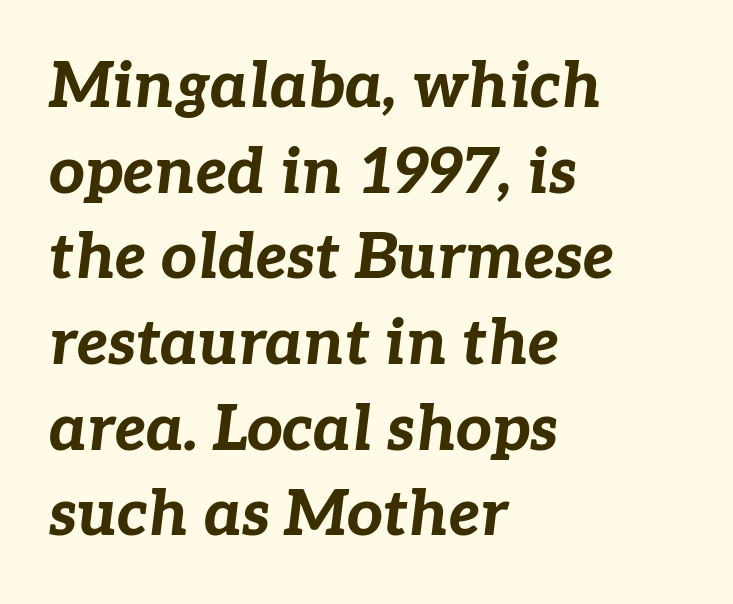
{"italic": "yes", "lean": "right", "slant_degrees": 7, "bold": "yes", "weight": "bold", "width": "normal", "stroke_contrast": "low", "x_height": "medium", "monospaced": "no", "underline": "no", "align": "left", "line_spacing": "normal", "line_spacing_ratio": 1.36, "letter_spacing": "normal", "letter_spacing_em": 0.0, "glyph_px": 63}
